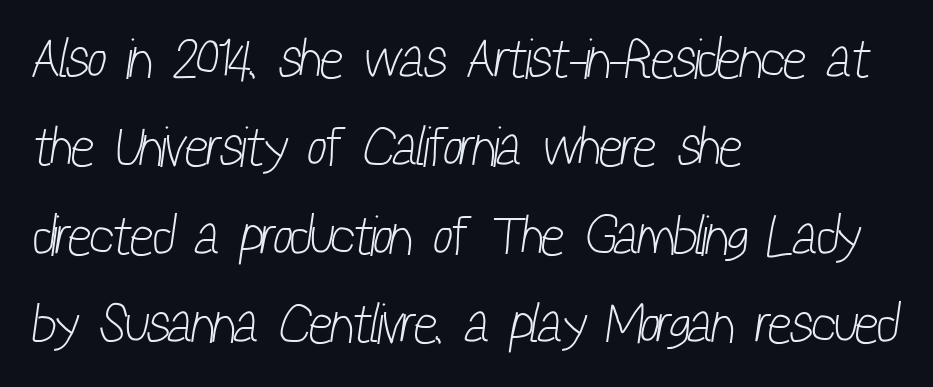
Caption: standard tracking, unaltered. The words here are not underlined. No chunkiness to these letters — they're not bold. Looks like regular typesetting: each glyph gets only the width it needs.
